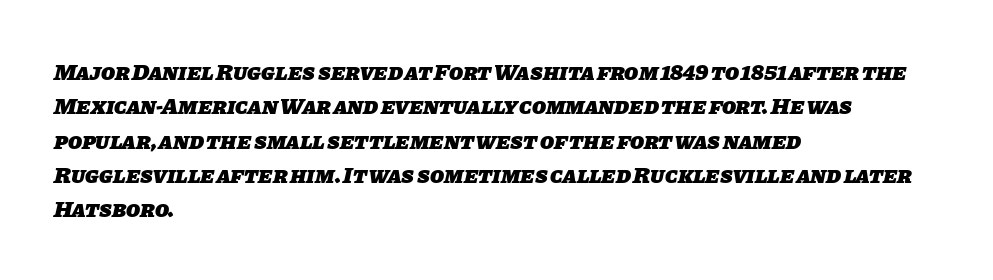
Q: Is the text bold? A: Yes.
Q: Is the text underlined? A: No.
Q: How is the paragraph aligned? A: Left-aligned.
Q: Is the spacing between letters normal or unusually wide? A: Normal.
Q: Is the spacing between lines tight, normal or loose? A: Normal.
